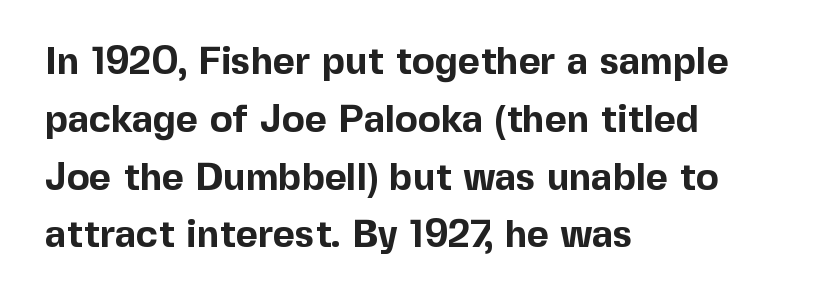
The image shows 38 px bold sans-serif type, upright; set left-aligned, normal line spacing (1.52x), normal letter spacing, not underlined; a medium x-height.
